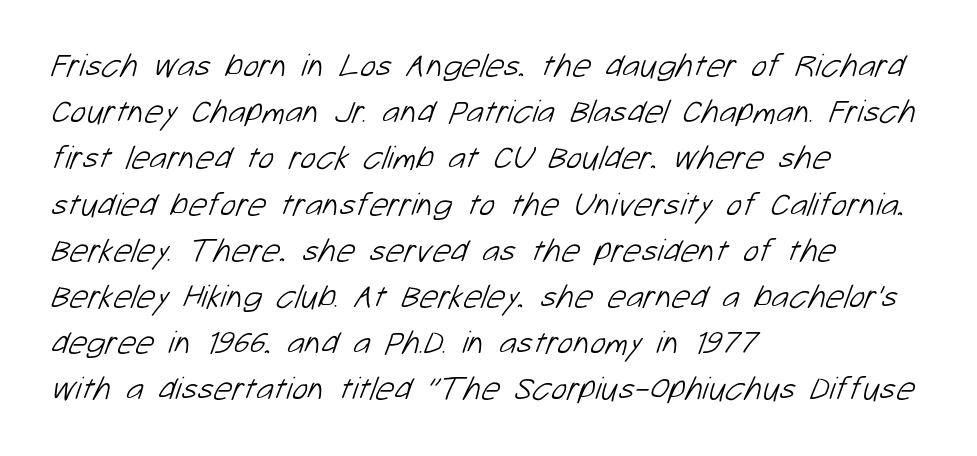
{"serif": "no", "bold": "no", "weight": "light", "width": "normal", "stroke_contrast": "low", "x_height": "medium", "monospaced": "no", "underline": "no", "align": "left", "line_spacing": "normal", "line_spacing_ratio": 1.4, "letter_spacing": "normal", "letter_spacing_em": 0.0, "glyph_px": 33}
